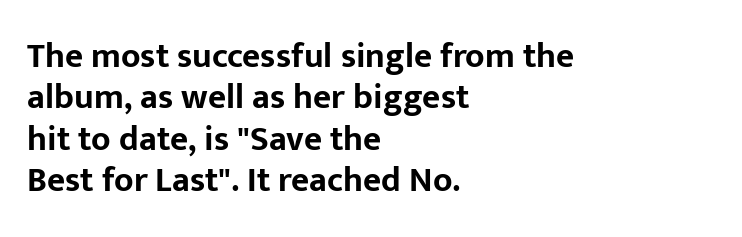
The image shows 35 px bold sans-serif type, upright; set left-aligned, line spacing 1.18x, normal letter spacing, not underlined; low stroke contrast and a medium x-height.
